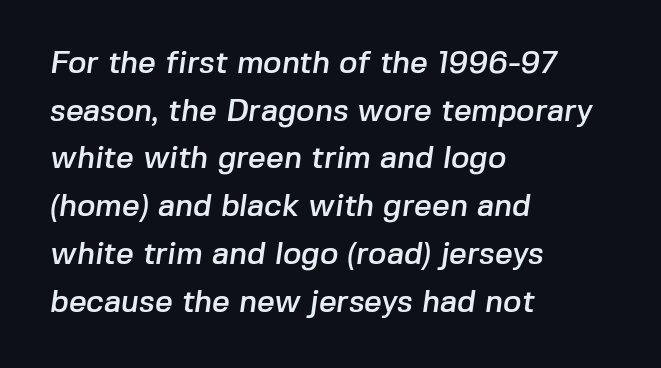
{"serif": "no", "width": "normal", "stroke_contrast": "low", "x_height": "medium", "monospaced": "no", "underline": "no", "align": "left", "line_spacing": "normal", "line_spacing_ratio": 1.54, "letter_spacing": "normal", "letter_spacing_em": 0.0, "glyph_px": 31}
